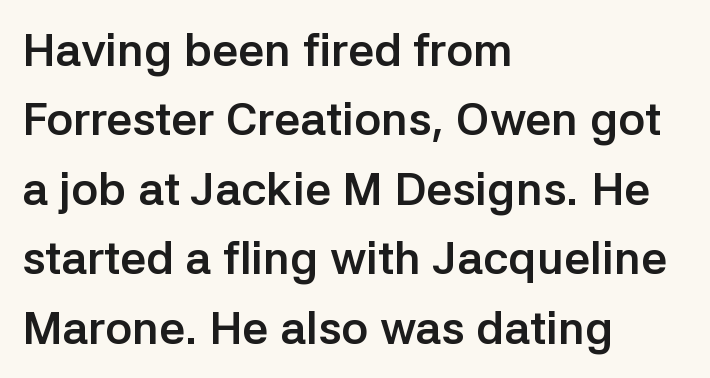
{"serif": "no", "italic": "no", "bold": "yes", "weight": "semibold", "width": "normal", "stroke_contrast": "low", "x_height": "medium", "monospaced": "no", "underline": "no", "align": "left", "line_spacing": "normal", "line_spacing_ratio": 1.51, "letter_spacing": "normal", "letter_spacing_em": 0.0, "glyph_px": 46}
